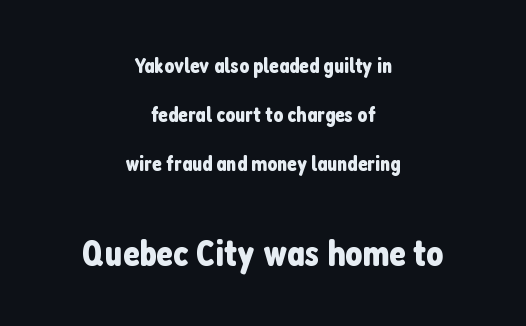
{"serif": "no", "italic": "no", "width": "condensed", "stroke_contrast": "low", "x_height": "medium", "monospaced": "no", "underline": "no", "align": "center", "line_spacing": "loose", "line_spacing_ratio": 2.22, "letter_spacing": "normal", "letter_spacing_em": 0.0, "larger_block": "second", "size_ratio": 1.73, "glyph_px": 38}
